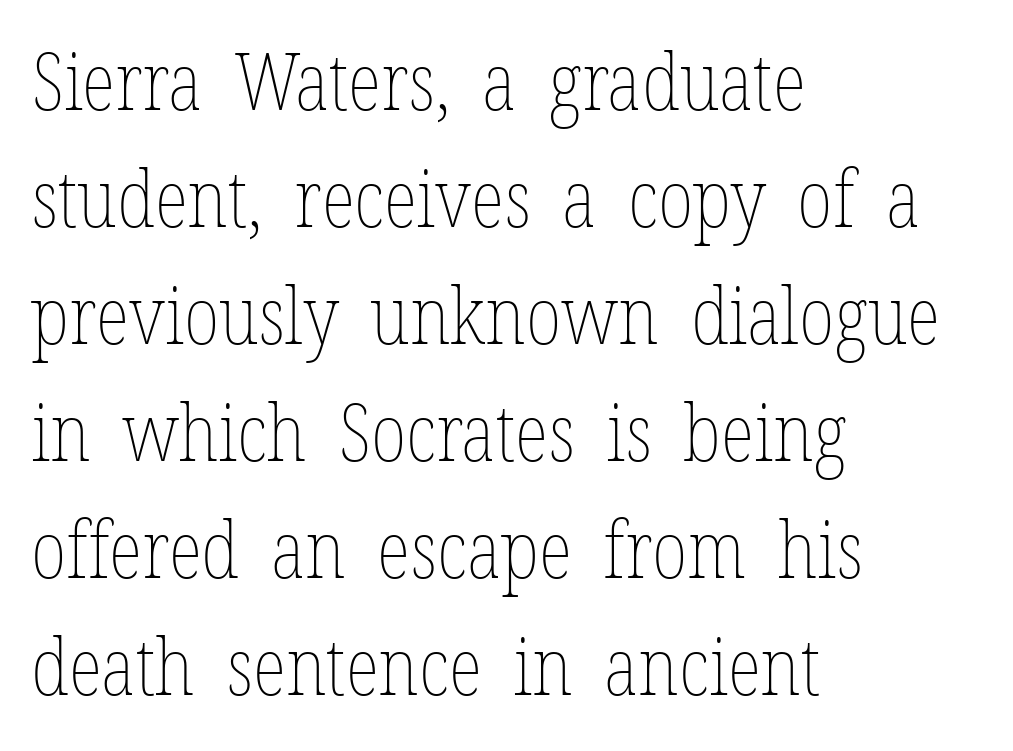
Q: Is the text bold? A: No.
Q: Is the text italic (slanted)? A: No, it is upright.
Q: Is the text underlined? A: No.
Q: How is the paragraph aligned? A: Left-aligned.
Q: Is the spacing between letters normal or unusually wide? A: Normal.
Q: Is the spacing between lines tight, normal or loose? A: Normal.
Q: Width (condensed, normal, or wide)? A: Condensed.
Q: Stroke contrast? A: Low.
Q: x-height? A: Medium.
Q: Monospaced? A: No.
